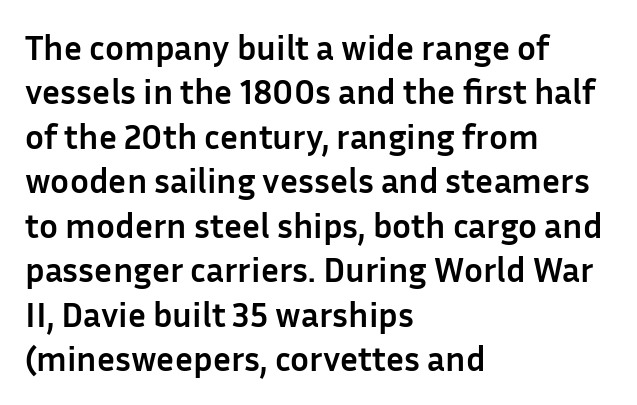
The image shows 35 px semibold sans-serif type, upright; set left-aligned, normal line spacing (1.27x), normal letter spacing, not underlined; low stroke contrast and a medium x-height.
